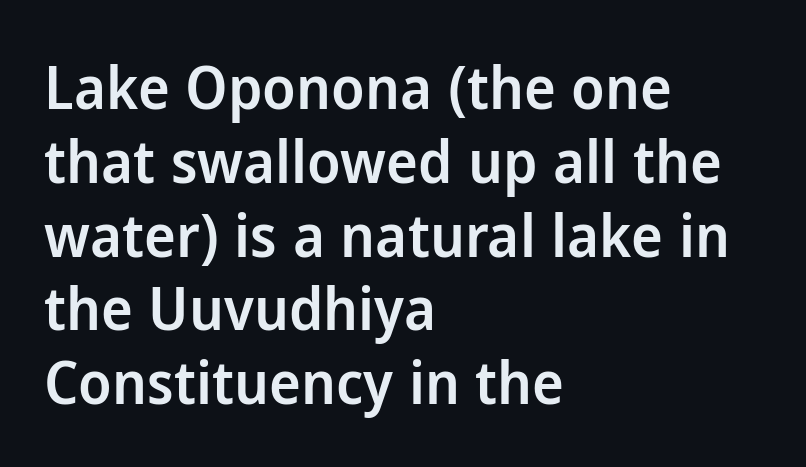
Q: Is the text bold? A: Semi-bold.
Q: Is the text italic (slanted)? A: No, it is upright.
Q: Is the typeface a serif or a sans-serif typeface? A: Sans-serif.
Q: Is the text underlined? A: No.
Q: How is the paragraph aligned? A: Left-aligned.
Q: Is the spacing between letters normal or unusually wide? A: Normal.
Q: Width (condensed, normal, or wide)? A: Normal.
Q: Stroke contrast? A: Low.
Q: x-height? A: Medium.
Q: Monospaced? A: No.
